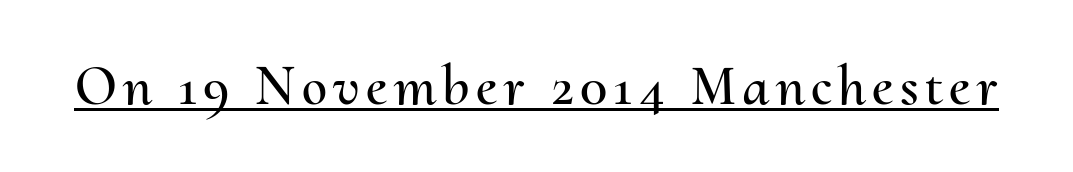
{"italic": "no", "width": "normal", "stroke_contrast": "medium", "x_height": "small", "monospaced": "no", "underline": "yes", "glyph_px": 57}
